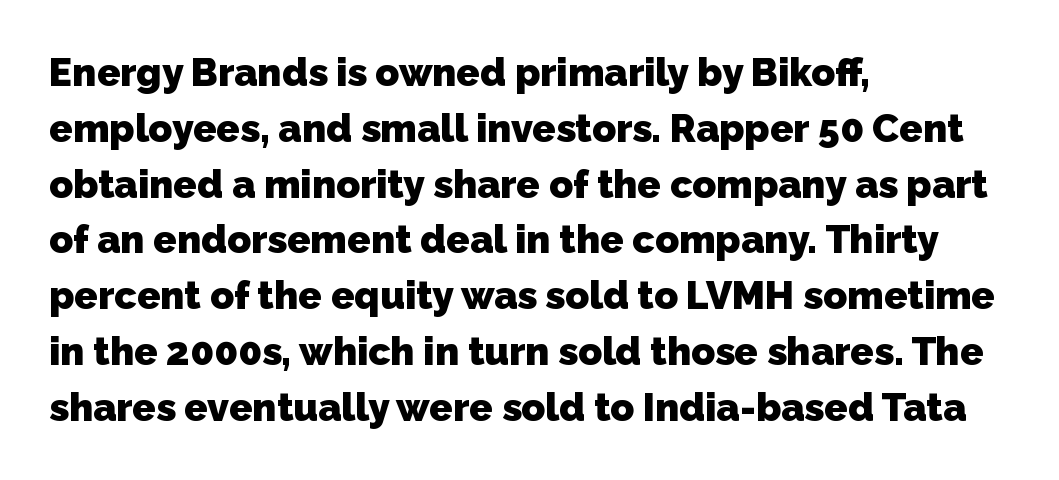
{"serif": "no", "bold": "yes", "weight": "heavy", "width": "normal", "stroke_contrast": "low", "x_height": "medium", "monospaced": "no", "underline": "no", "align": "left", "line_spacing": "normal", "line_spacing_ratio": 1.43, "letter_spacing": "normal", "letter_spacing_em": 0.0, "glyph_px": 39}
